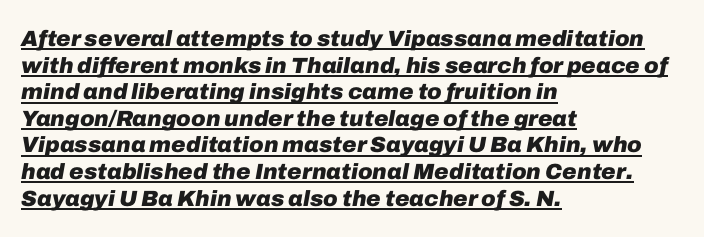
The image shows 22 px bold type, italic (leaning right); set left-aligned, line spacing 1.21x, normal letter spacing, underlined.
